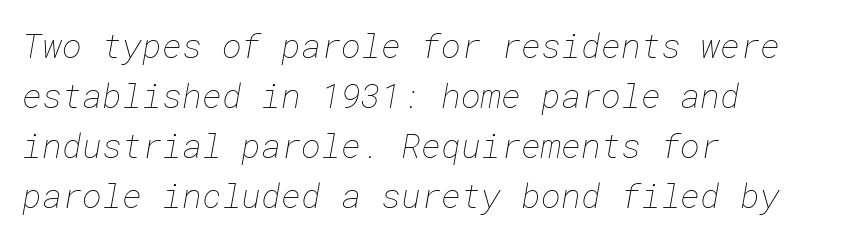
Q: Is the text bold? A: No.
Q: Is the text underlined? A: No.
Q: How is the paragraph aligned? A: Left-aligned.
Q: Is the spacing between letters normal or unusually wide? A: Normal.
Q: Is the spacing between lines tight, normal or loose? A: Normal.
Q: Width (condensed, normal, or wide)? A: Normal.
Q: Stroke contrast? A: Low.
Q: x-height? A: Medium.
